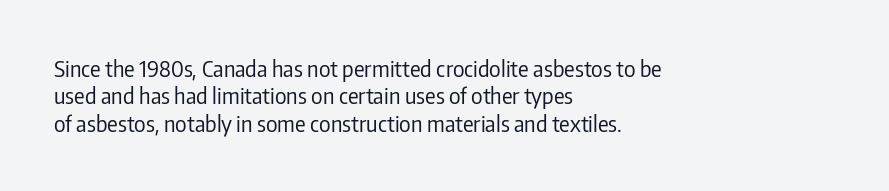
The image shows 22 px text type, upright; set left-aligned, line spacing 1.24x, normal letter spacing, not underlined.
